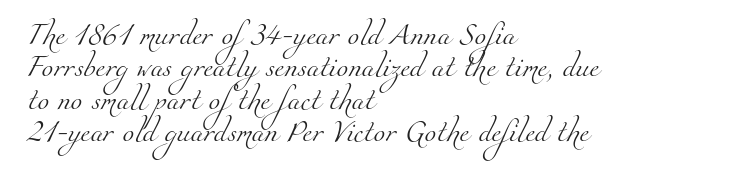
Check under the words: just untouched page. In terms of letterspacing, this is plain default setting. On a weight scale, this lands at 450 or below. The lines in this sample share a left origin and differ only in where they stop.
